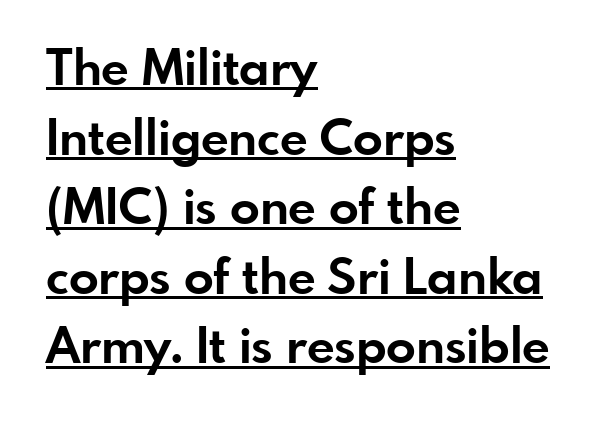
The letters advance in unequal steps, a hallmark of proportional type. The letters stand upright; this is a roman face. Students, observe the line beneath the letters — that is underlining. If you measured baseline to baseline, you'd find a middling distance. In terms of weight, the rendering is a true, heavy bold. Is this a sans? Yes — the strokes have no serifs.
